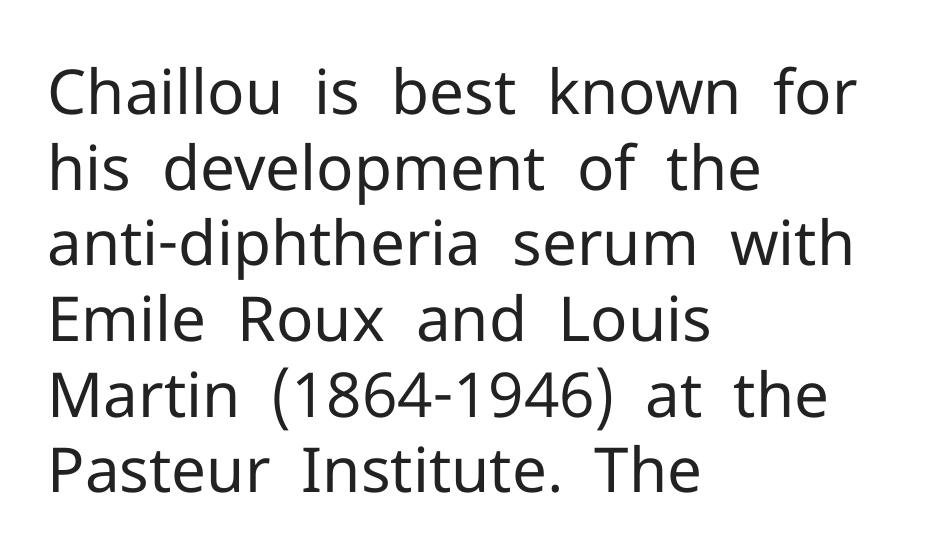
{"serif": "no", "italic": "no", "bold": "no", "weight": "regular", "width": "normal", "stroke_contrast": "low", "x_height": "medium", "monospaced": "no", "underline": "no", "align": "left", "line_spacing_ratio": 1.22, "letter_spacing": "normal", "letter_spacing_em": 0.0, "glyph_px": 62}
